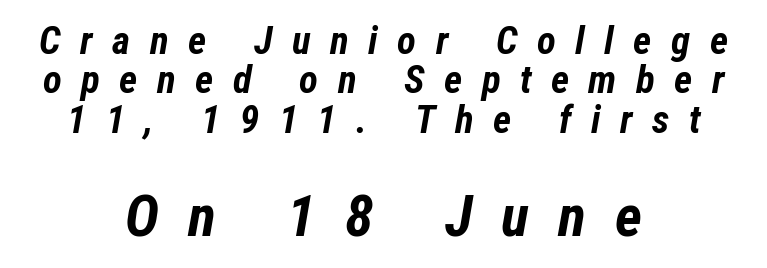
The image shows 58 px bold, condensed type, italic (leaning right); set centered, tight line spacing (1.01x), unusually wide letter spacing (+0.5 em), not underlined; the second (bottom) block is 1.49x larger; low stroke contrast and a medium x-height.
